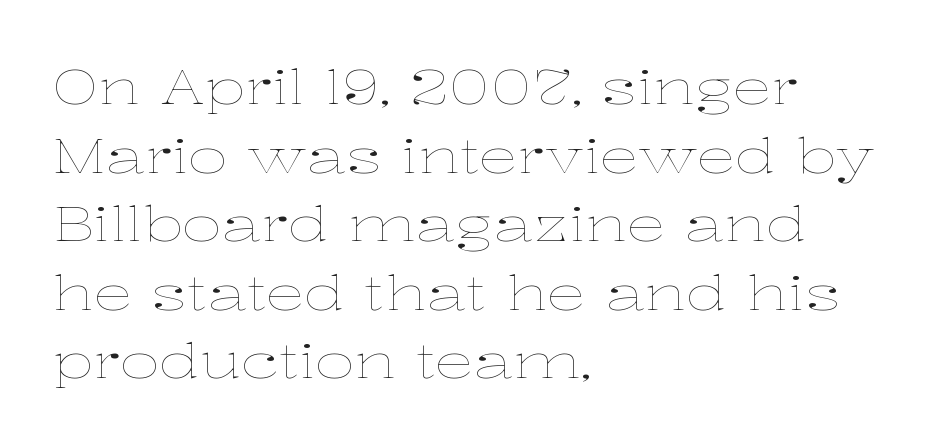
The image shows 49 px thin, wide type, upright; set left-aligned, normal line spacing (1.4x), normal letter spacing, not underlined; low stroke contrast and a medium x-height.
